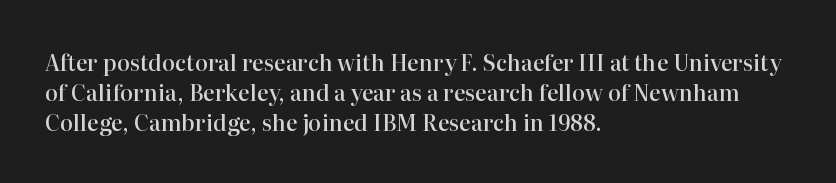
{"italic": "no", "bold": "semi", "underline": "no", "align": "left", "line_spacing": "normal", "line_spacing_ratio": 1.36, "letter_spacing": "normal", "letter_spacing_em": 0.0, "glyph_px": 22}
